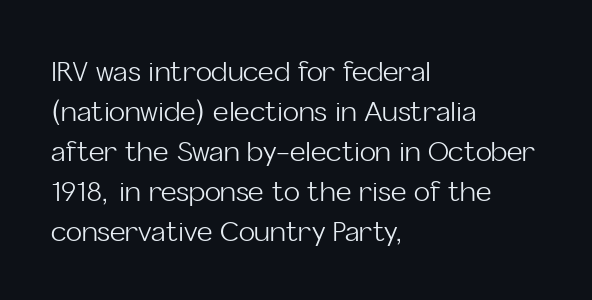
The image shows 27 px text type, upright; set left-aligned, normal line spacing (1.48x), normal letter spacing, not underlined.
